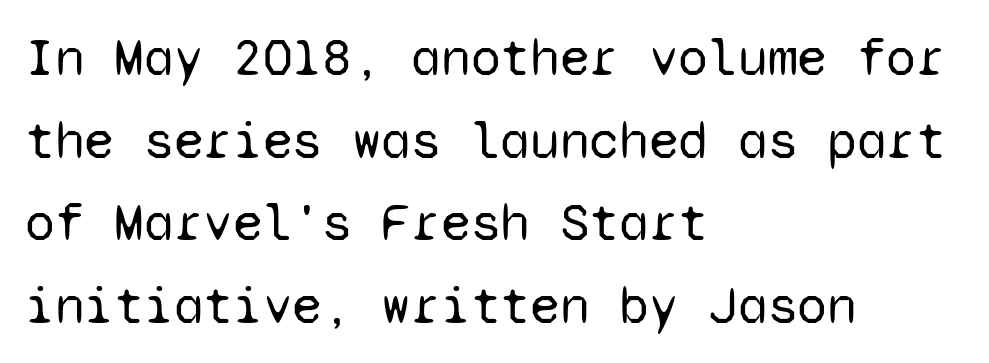
Words float on clear page, feet unadorned. Caption: standard tracking, unaltered. The lettering stays uniformly vertical, giving the passage a roman look. Line beginnings align vertically; line endings do not.
